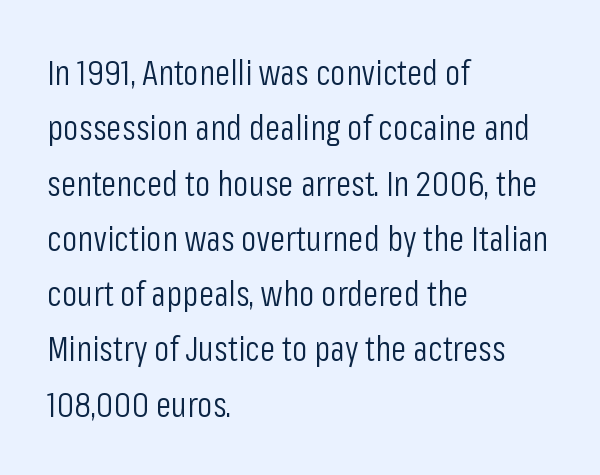
{"serif": "no", "italic": "no", "bold": "no", "weight": "light", "width": "condensed", "stroke_contrast": "low", "x_height": "medium", "monospaced": "no", "underline": "no", "align": "left", "line_spacing": "normal", "line_spacing_ratio": 1.58, "letter_spacing": "normal", "letter_spacing_em": 0.0, "glyph_px": 35}
